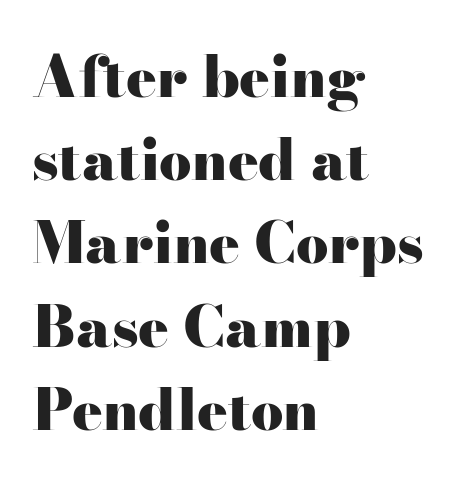
The image shows 57 px heavy, wide serif type, upright; set left-aligned, normal line spacing (1.46x), normal letter spacing, not underlined; high stroke contrast and a small x-height.
